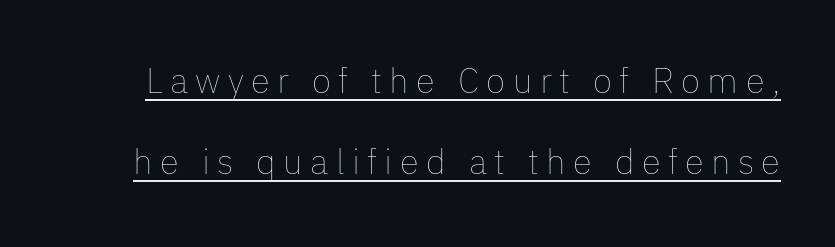
Is the letter spacing exaggerated? Yes — the characters are pushed far apart. Does a line run under the words? Yes, clearly. Looks like regular typesetting: each glyph gets only the width it needs. Summary of weight: not heavy and not bold. Is there any slant? The stems are plumb. One glance says open: line gaps are wider than usual.
